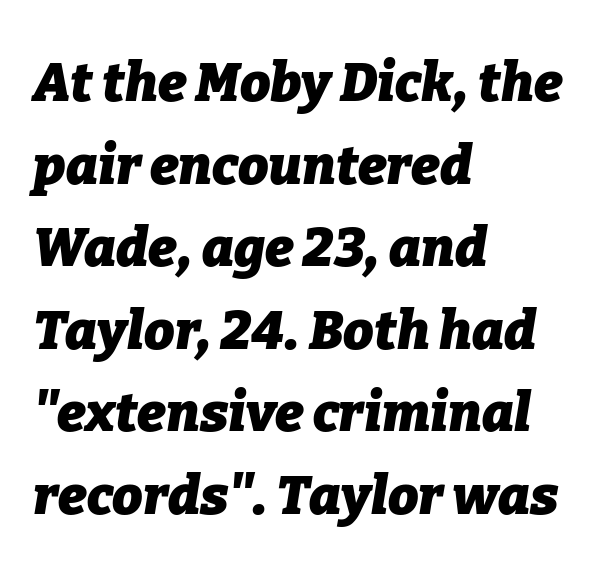
The image shows 54 px heavy type, italic (leaning right); set left-aligned, normal line spacing (1.53x), normal letter spacing, not underlined; low stroke contrast and a medium x-height.
